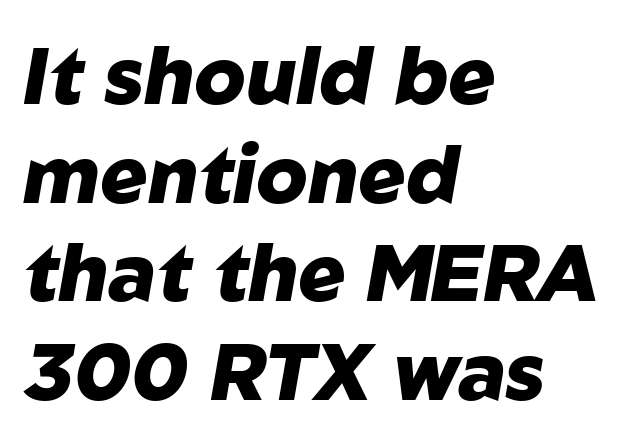
The passage shown leans; its letterforms are oblique. Lines of text with bare space underneath. Set as a true bold cut, around the 700 mark. What's the leading like? Ordinary, nothing unusual. Notice how the passage keeps a crisp vertical edge on the left only.
